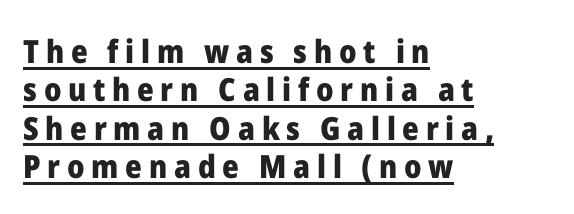
Q: Is the text bold? A: Yes.
Q: Is the text italic (slanted)? A: No, it is upright.
Q: Is the typeface a serif or a sans-serif typeface? A: Sans-serif.
Q: Is the text underlined? A: Yes.
Q: How is the paragraph aligned? A: Left-aligned.
Q: Is the spacing between letters normal or unusually wide? A: Unusually wide.
Q: Width (condensed, normal, or wide)? A: Normal.
Q: Stroke contrast? A: Low.
Q: x-height? A: Medium.
Q: Monospaced? A: No.
